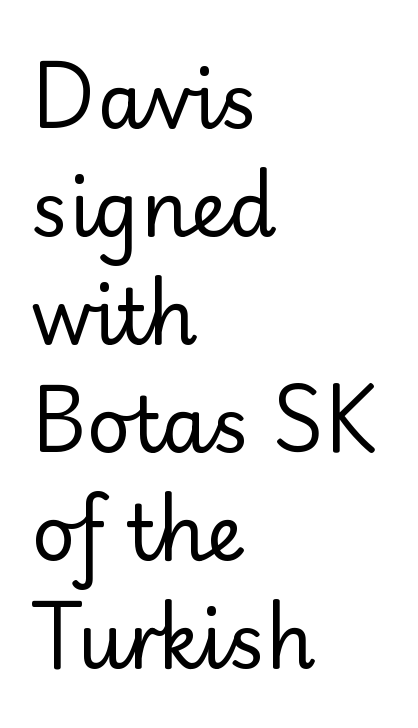
The image shows 76 px regular-weight sans-serif type, upright; set left-aligned, normal line spacing (1.42x), normal letter spacing, not underlined; low stroke contrast and a small x-height.
